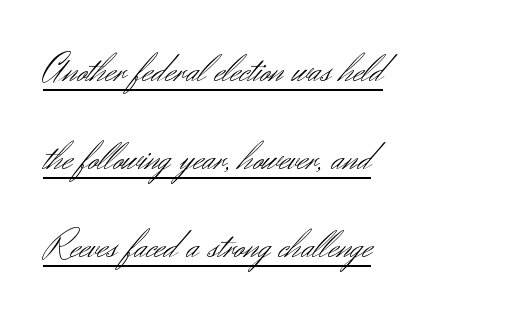
The image shows 41 px light sans-serif type; set left-aligned, loose line spacing (2.15x), normal letter spacing, underlined; medium stroke contrast and a small x-height.
